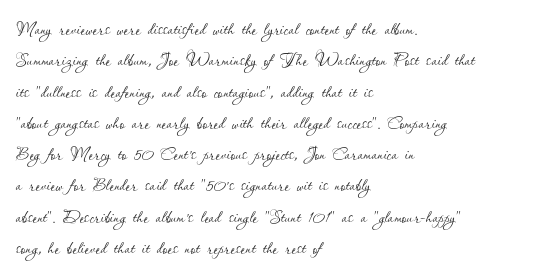
One glance says typical: line gaps are just what's usual. What stands out about the letter spacing? Nothing — it is the standard amount. This reads as an unemphasized weight, regular at the heaviest. The text block is weighted toward the left margin, trailing off unevenly rightward. Descender tails drop into unmarked territory.
